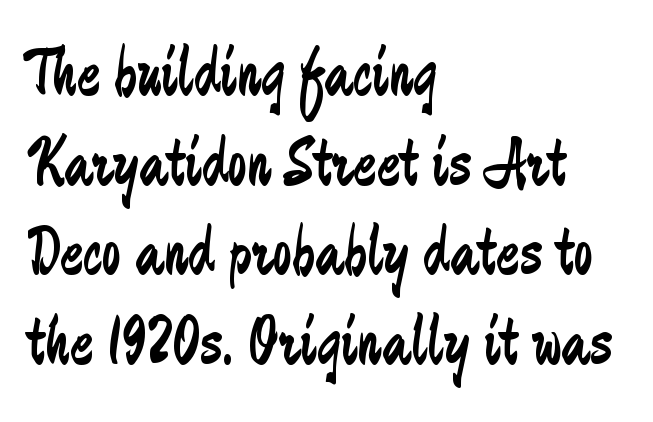
The image shows 69 px regular-weight, condensed sans-serif type; set left-aligned, normal line spacing (1.3x), normal letter spacing, not underlined; low stroke contrast and a small x-height.
